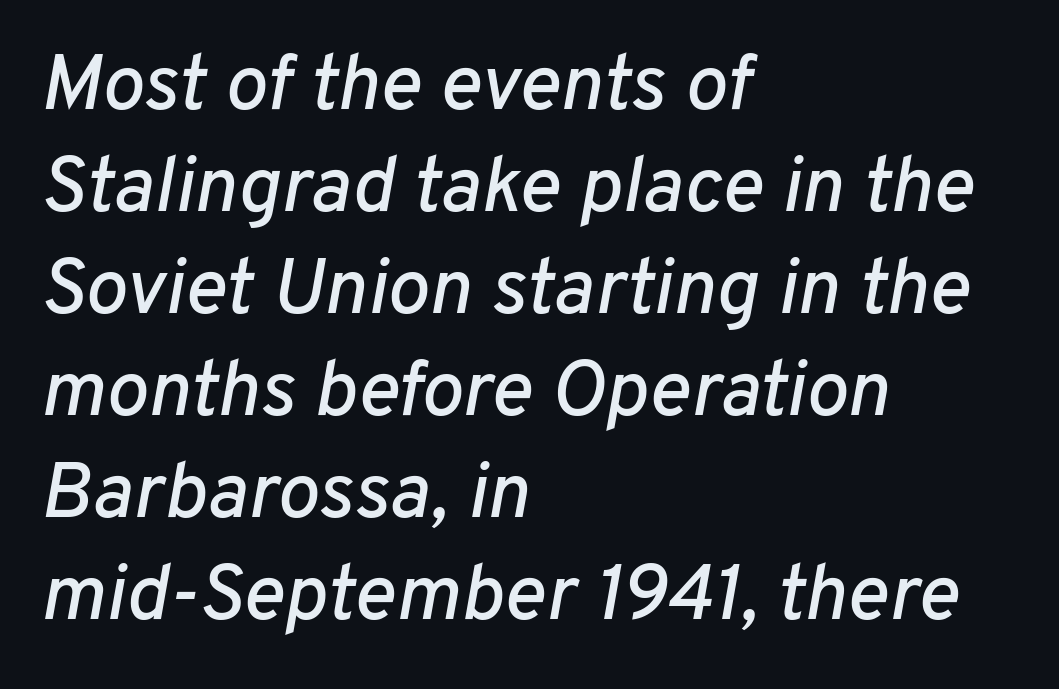
{"italic": "yes", "lean": "right", "slant_degrees": 10, "width": "normal", "stroke_contrast": "low", "x_height": "medium", "monospaced": "no", "underline": "no", "align": "left", "line_spacing": "normal", "line_spacing_ratio": 1.29, "letter_spacing": "normal", "letter_spacing_em": 0.0, "glyph_px": 79}
